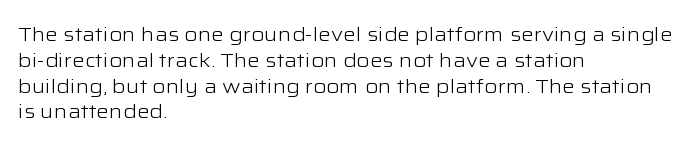
The image shows 20 px text type, upright; set left-aligned, normal line spacing (1.29x), normal letter spacing, not underlined.
